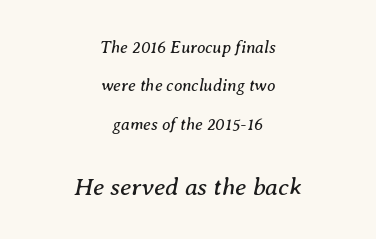
The image shows 25 px text type, italic (leaning right); set centered, loose line spacing (2.26x), normal letter spacing, not underlined; the second (bottom) block is 1.47x larger.
